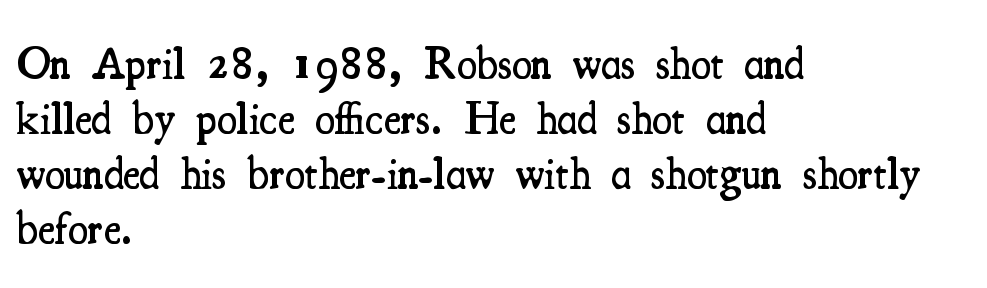
Q: Is the text bold? A: Semi-bold.
Q: Is the text italic (slanted)? A: No, it is upright.
Q: Is the typeface a serif or a sans-serif typeface? A: Serif.
Q: Is the text underlined? A: No.
Q: How is the paragraph aligned? A: Left-aligned.
Q: Is the spacing between letters normal or unusually wide? A: Normal.
Q: Width (condensed, normal, or wide)? A: Condensed.
Q: Stroke contrast? A: Medium.
Q: x-height? A: Small.
Q: Monospaced? A: No.
